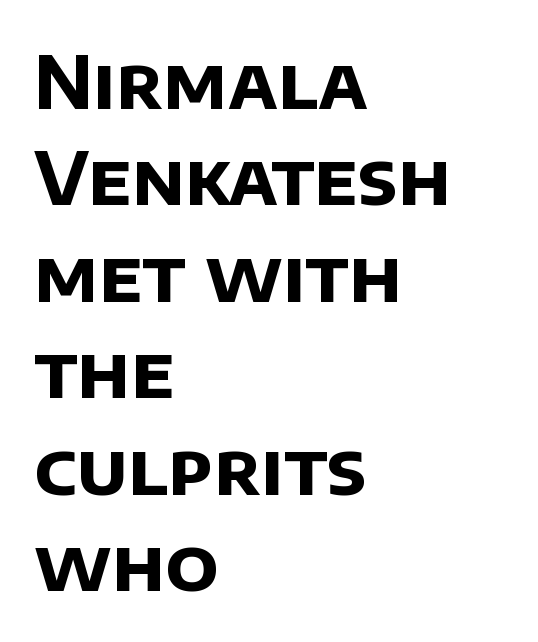
{"serif": "no", "bold": "yes", "weight": "bold", "width": "normal", "stroke_contrast": "low", "x_height": "large", "monospaced": "no", "underline": "no", "align": "left", "line_spacing": "normal", "line_spacing_ratio": 1.34, "letter_spacing": "normal", "letter_spacing_em": 0.0, "glyph_px": 72}
